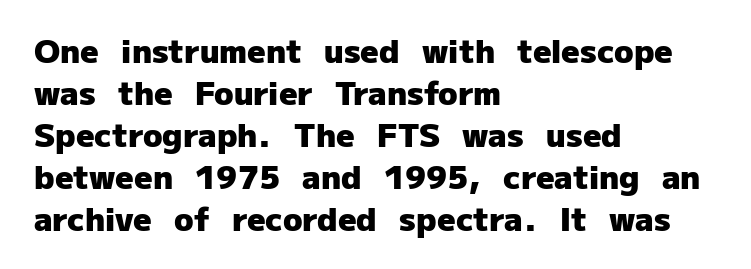
Q: Is the text bold? A: Yes.
Q: Is the text italic (slanted)? A: No, it is upright.
Q: Is the typeface a serif or a sans-serif typeface? A: Sans-serif.
Q: Is the text underlined? A: No.
Q: How is the paragraph aligned? A: Left-aligned.
Q: Is the spacing between letters normal or unusually wide? A: Normal.
Q: Is the spacing between lines tight, normal or loose? A: Normal.
Q: Width (condensed, normal, or wide)? A: Normal.
Q: Stroke contrast? A: Low.
Q: x-height? A: Medium.
Q: Monospaced? A: No.
